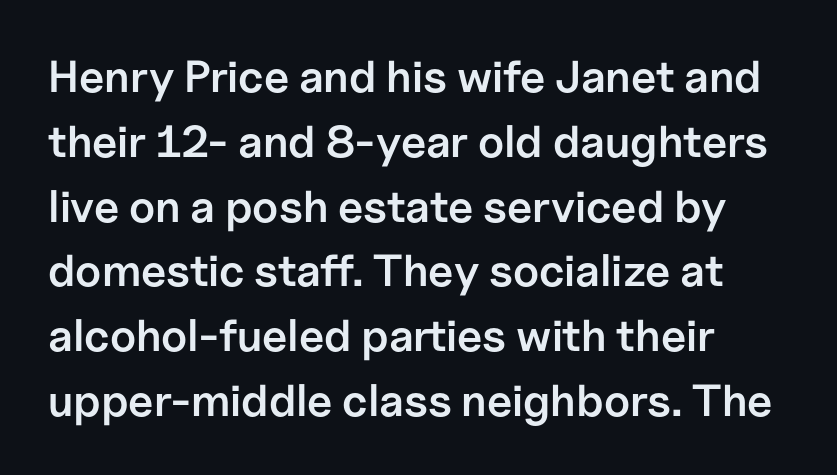
The rendering uses natural spacing where letterforms have individual widths. Students, note that the glyphs here touch the page at normal intervals. Typographic density is moderately raised because the face is semibold. These lines stack with their left ends in a neat column.
